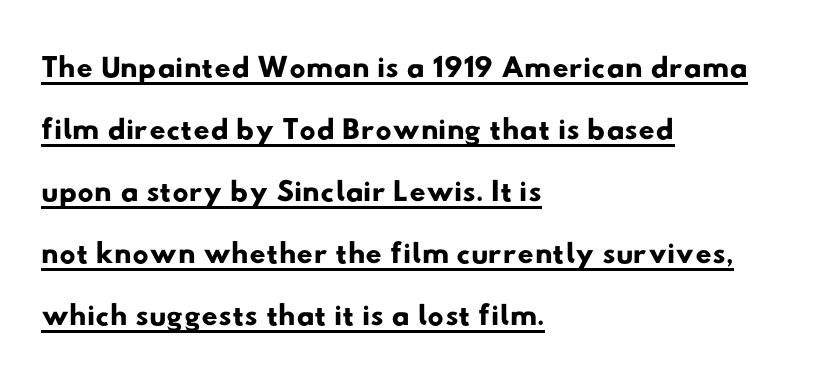
The image shows 45 px wide sans-serif type; set left-aligned, normal line spacing (1.38x), normal letter spacing, underlined; low stroke contrast and a small x-height.
